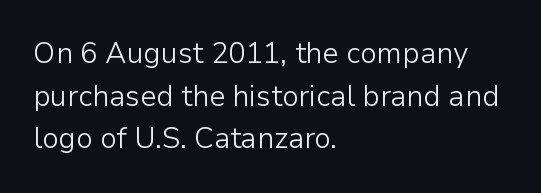
Heaviness? Minimal to ordinary, like unemphasized prose. A normal amount of white space separates one row of letters from the next. No extra tracking has been applied to these lines. The letters advance in unequal steps, a hallmark of proportional type. The typography opts for an upright posture over an oblique one. Each line starts at the same left margin while the right side varies.
